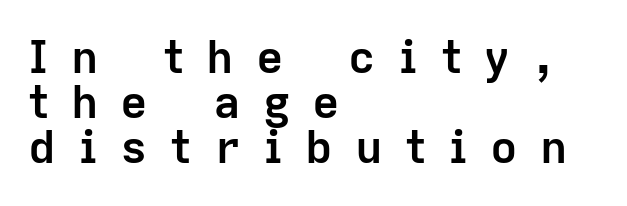
The space beneath each line is pristine and unruled. Upright lettering throughout. Caption: bold face, heavy strokes. Someone cranked the tracking dial way up on this one. Closely set lines give the paragraph a compact silhouette.
